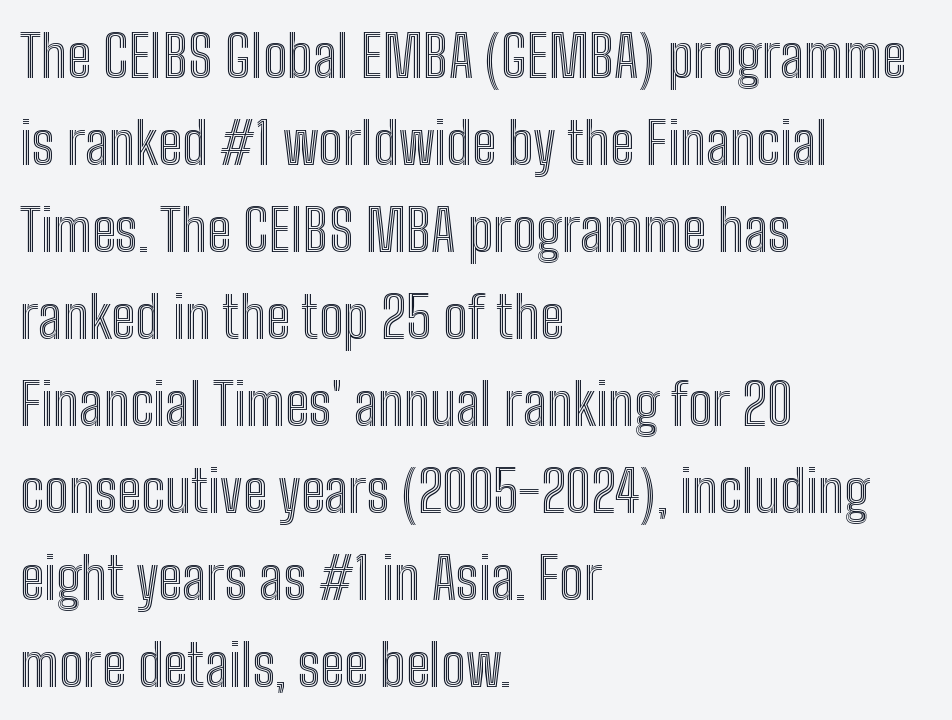
Q: Is the text italic (slanted)? A: No, it is upright.
Q: Is the text underlined? A: No.
Q: How is the paragraph aligned? A: Left-aligned.
Q: Is the spacing between letters normal or unusually wide? A: Normal.
Q: Is the spacing between lines tight, normal or loose? A: Normal.
Q: Width (condensed, normal, or wide)? A: Condensed.
Q: x-height? A: Medium.
Q: Monospaced? A: No.
